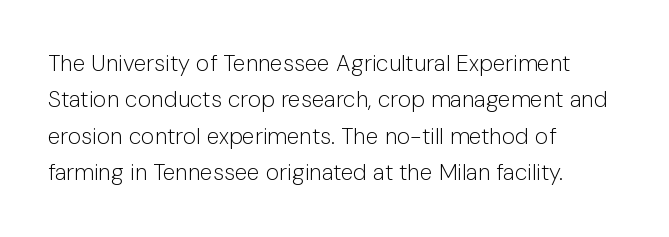
Compared with typical paragraphs, the rows here are spaced about the same. The letterforms sit at book weight or below. Ascenders rise straight up at ninety degrees. The lines are quadded left. Check the space under the baseline: it is left empty. Tracking value appears to be zero — textbook default spacing.
